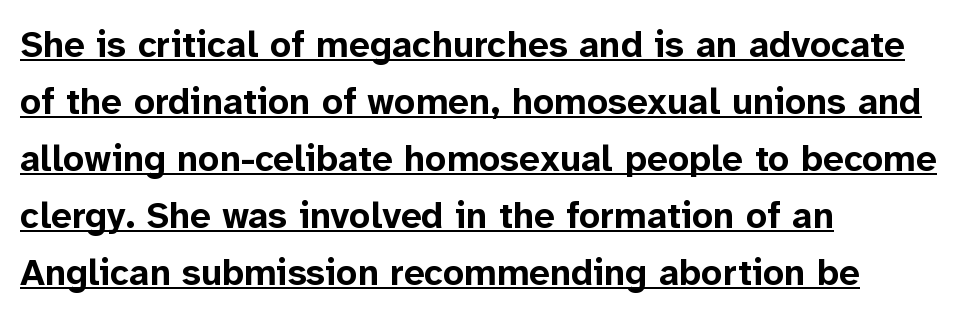
Default kerning and tracking; the words read as compact shapes. The characters look thick and weighty, a clear bold. The passage shown stacks its lines at a standard gap. A typesetter would call this proportional, since set widths differ per character.
